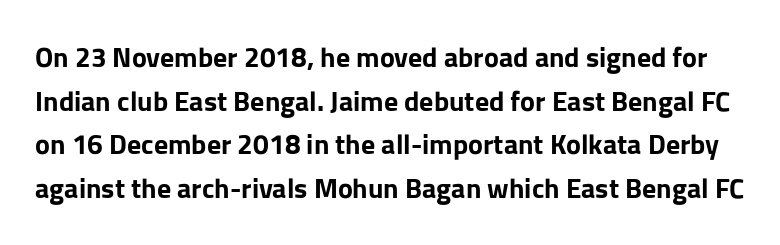
Emphasis by weight is at full strength: bold. Anything drawn beneath the words? Only blank space. Rendered with straight, roman letterforms. A normal amount of white space separates one row of letters from the next. You could call the tracking neutral — neither tight nor loose. The typeface chosen for these lines omits serifs.
